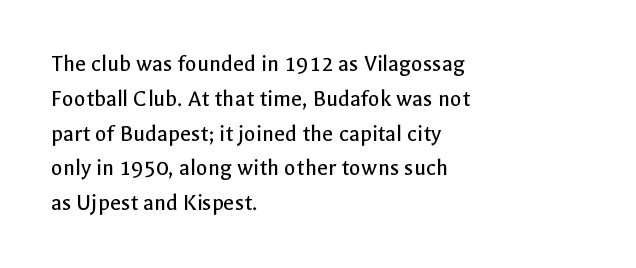
The image shows 24 px text type, upright; set left-aligned, normal line spacing (1.45x), normal letter spacing, not underlined.
